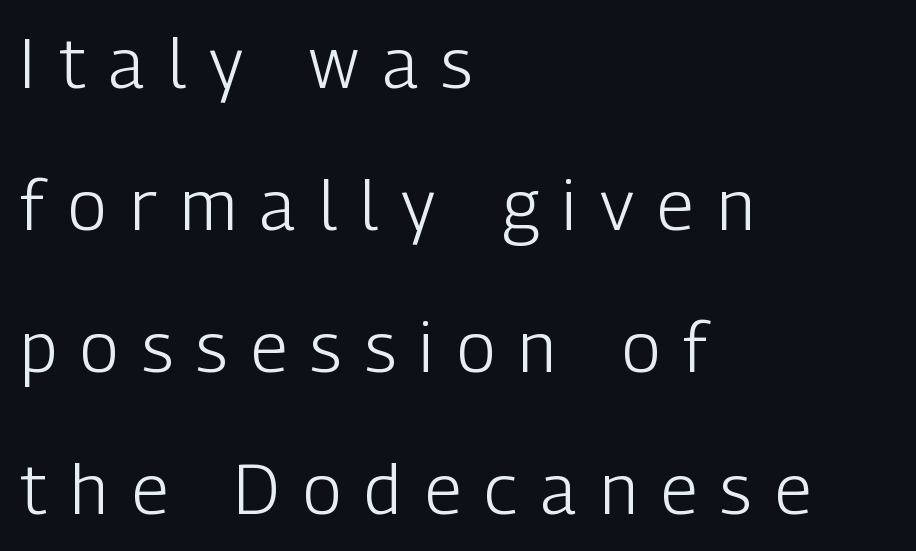
{"serif": "no", "italic": "no", "bold": "no", "weight": "light", "width": "condensed", "stroke_contrast": "low", "x_height": "medium", "monospaced": "no", "underline": "no", "align": "left", "line_spacing": "loose", "line_spacing_ratio": 2.03, "letter_spacing": "wide", "letter_spacing_em": 0.34, "glyph_px": 70}
